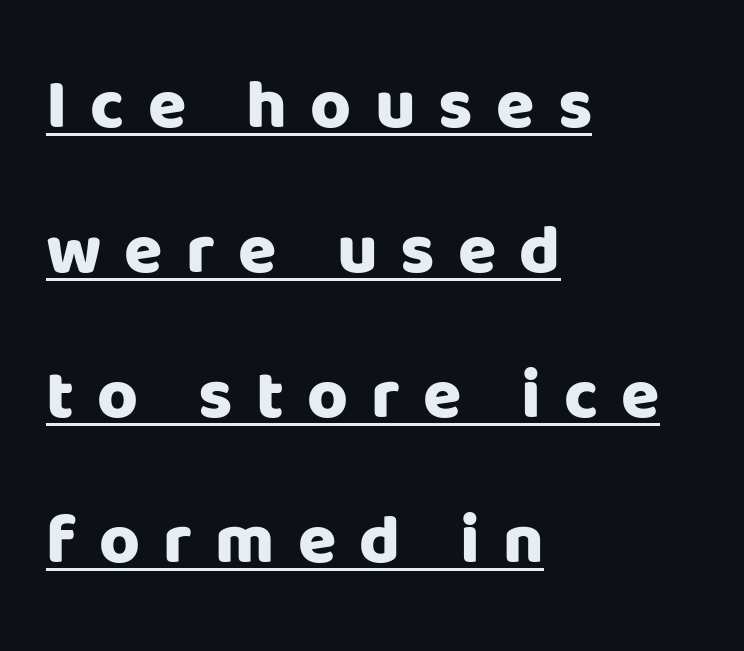
Plenty of ink on the page — the face is bold. The setting favours the left margin, as ordinary paragraphs usually do. A great deal of white space separates one row of letters from the next. This sample carries an underscore along the baseline area. You can tell it's not italic because the verticals are truly vertical. The type family on display is of the sans-serif kind.
